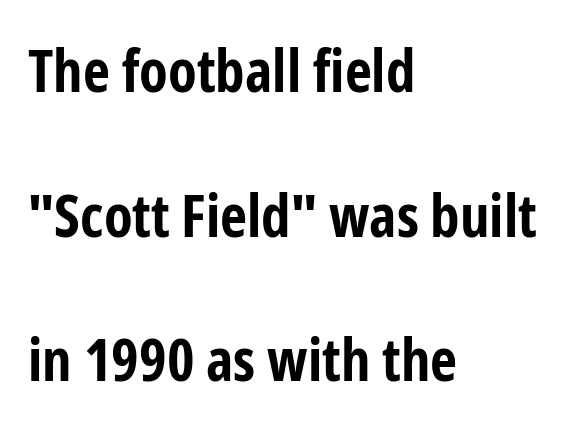
Q: Is the text bold? A: Yes.
Q: Is the text italic (slanted)? A: No, it is upright.
Q: Is the typeface a serif or a sans-serif typeface? A: Sans-serif.
Q: Is the text underlined? A: No.
Q: How is the paragraph aligned? A: Left-aligned.
Q: Is the spacing between letters normal or unusually wide? A: Normal.
Q: Is the spacing between lines tight, normal or loose? A: Loose.
Q: Width (condensed, normal, or wide)? A: Condensed.
Q: Stroke contrast? A: Low.
Q: x-height? A: Medium.
Q: Monospaced? A: No.
